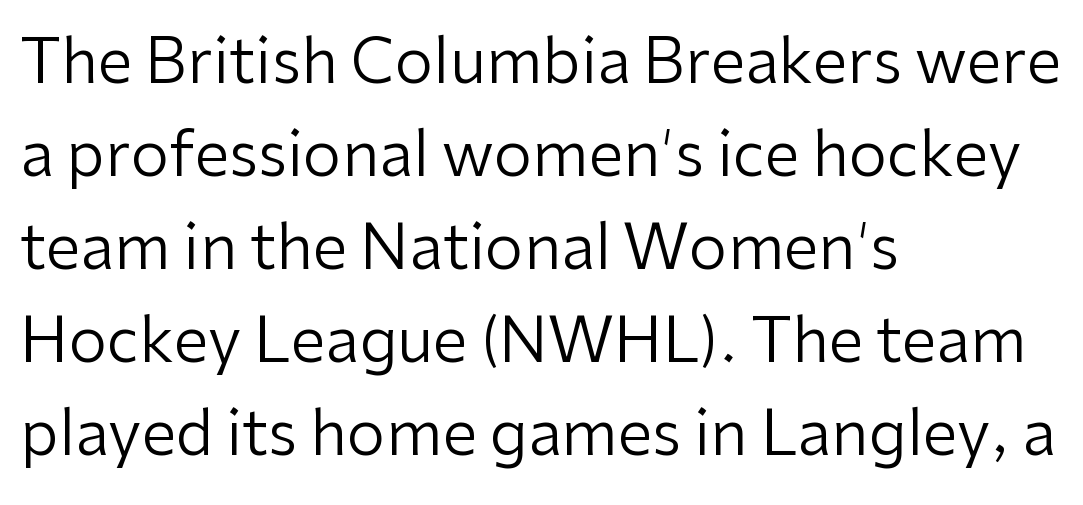
The image shows 62 px regular-weight sans-serif type, upright; set left-aligned, normal line spacing (1.5x), normal letter spacing, not underlined; low stroke contrast and a medium x-height.
